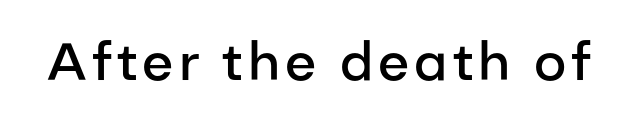
{"serif": "no", "italic": "no", "bold": "semi", "weight": "semibold", "width": "normal", "stroke_contrast": "low", "x_height": "medium", "monospaced": "no", "underline": "no", "glyph_px": 52}
